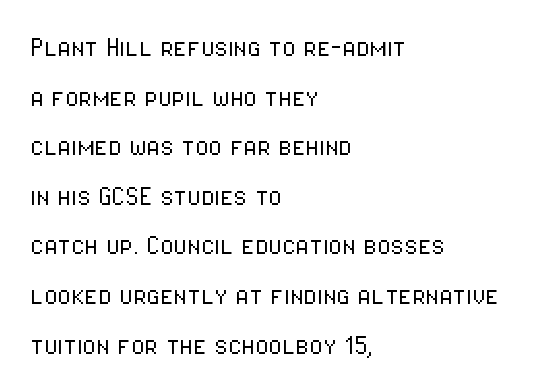
Weight: regular or lighter. Teacher's note: observe the even left margin — that is flush-left alignment. The specimen reads as upright at a glance. Proportional: the letters do not fall into vertical columns.
